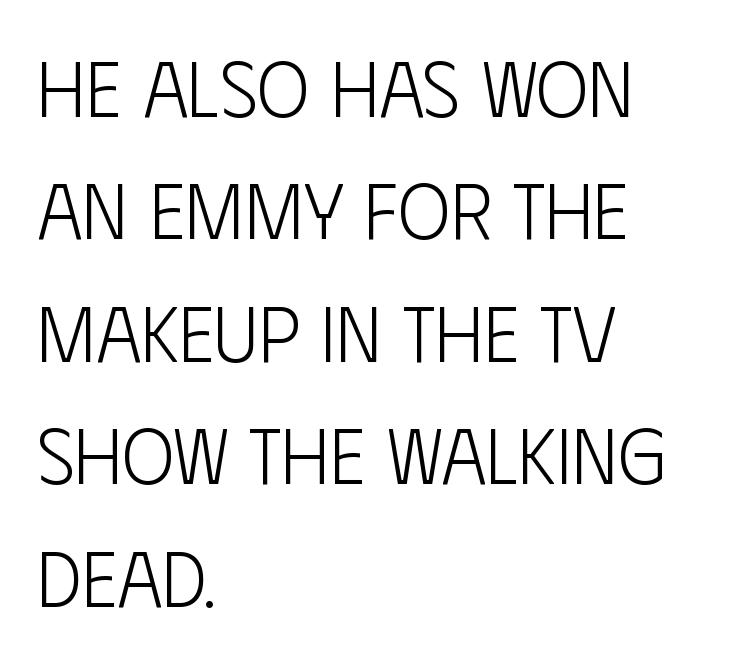
A sans-serif font was chosen for this passage. Only glyphs here, with clear space below each row. Quick note: interline space is typical. Does the copy run flush right? No — it runs flush left. Heaviness? Minimal to ordinary, like unemphasized prose.
